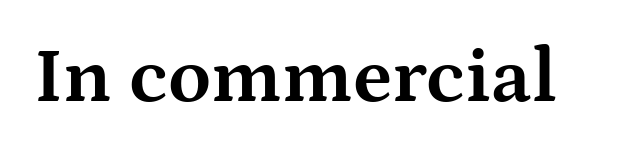
{"serif": "yes", "italic": "no", "bold": "yes", "weight": "bold", "width": "wide", "stroke_contrast": "medium", "x_height": "medium", "monospaced": "no", "underline": "no", "letter_spacing": "normal", "letter_spacing_em": 0.0, "glyph_px": 78}
